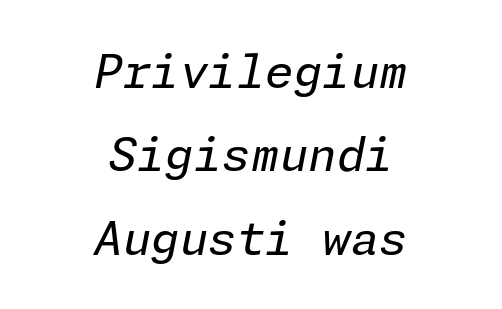
{"italic": "yes", "lean": "right", "slant_degrees": 11, "bold": "no", "weight": "regular", "width": "normal", "stroke_contrast": "low", "x_height": "medium", "underline": "no", "align": "center", "line_spacing_ratio": 1.81, "letter_spacing": "normal", "letter_spacing_em": 0.0, "glyph_px": 46}
